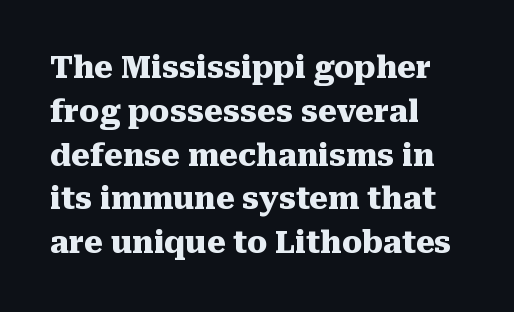
Honestly, the letter spacing is just normal — you wouldn't notice it. Clear beneath every line of the passage. Line starts are locked; line ends wander. Leading: standard.
